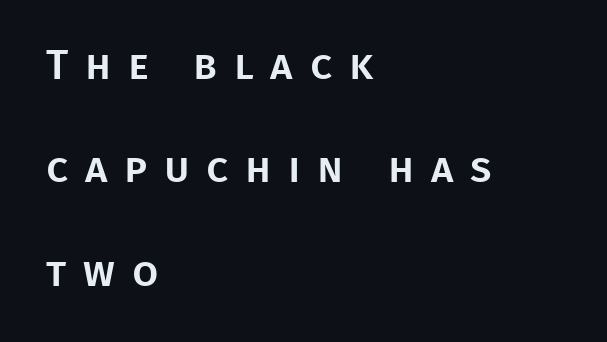
The image shows 42 px sans-serif type, upright; set left-aligned, loose line spacing (2.46x), unusually wide letter spacing (+0.4 em), not underlined; low stroke contrast and a large x-height.
